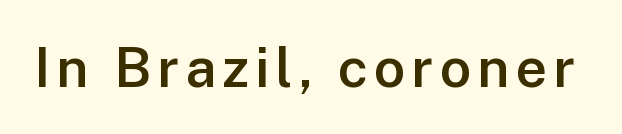
Q: Is the text bold? A: Semi-bold.
Q: Is the text italic (slanted)? A: No, it is upright.
Q: Is the typeface a serif or a sans-serif typeface? A: Sans-serif.
Q: Is the text underlined? A: No.
Q: Width (condensed, normal, or wide)? A: Normal.
Q: Stroke contrast? A: Low.
Q: x-height? A: Medium.
Q: Monospaced? A: No.
